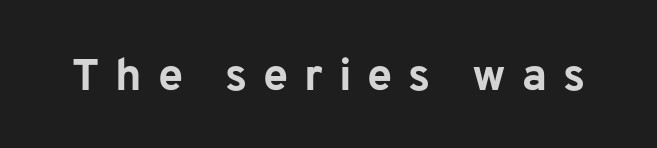
Q: Is the text bold? A: Yes.
Q: Is the text italic (slanted)? A: No, it is upright.
Q: Is the typeface a serif or a sans-serif typeface? A: Sans-serif.
Q: Is the text underlined? A: No.
Q: Is the spacing between letters normal or unusually wide? A: Unusually wide.
Q: Width (condensed, normal, or wide)? A: Normal.
Q: Stroke contrast? A: Low.
Q: x-height? A: Medium.
Q: Monospaced? A: No.
